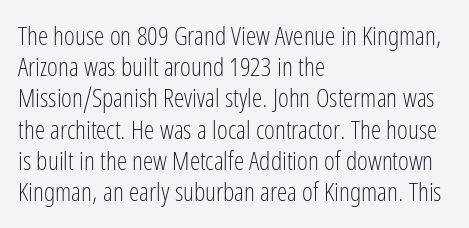
One-word summary of the alignment: left. In terms of letterspacing, this is plain default setting. The words here are not underlined. The characters are drawn with everyday or finer stroke widths. The letters stand straight up with perfectly vertical stems.
